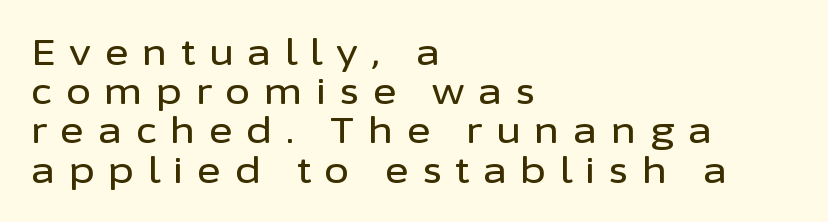
Q: Is the text italic (slanted)? A: No, it is upright.
Q: Is the typeface a serif or a sans-serif typeface? A: Sans-serif.
Q: Is the text underlined? A: No.
Q: How is the paragraph aligned? A: Left-aligned.
Q: Is the spacing between letters normal or unusually wide? A: Unusually wide.
Q: Is the spacing between lines tight, normal or loose? A: Tight.
Q: Width (condensed, normal, or wide)? A: Normal.
Q: Stroke contrast? A: Low.
Q: x-height? A: Medium.
Q: Monospaced? A: No.
